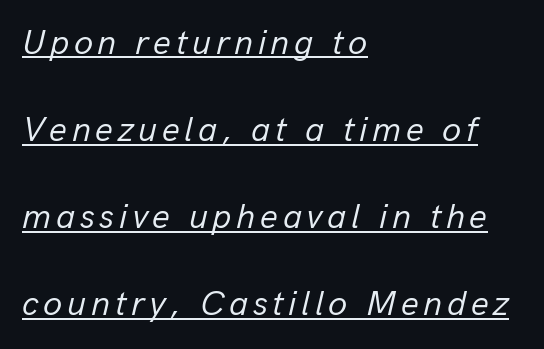
The image shows 35 px regular-weight type, italic (leaning right); set left-aligned, loose line spacing (2.49x), underlined; low stroke contrast and a medium x-height.
